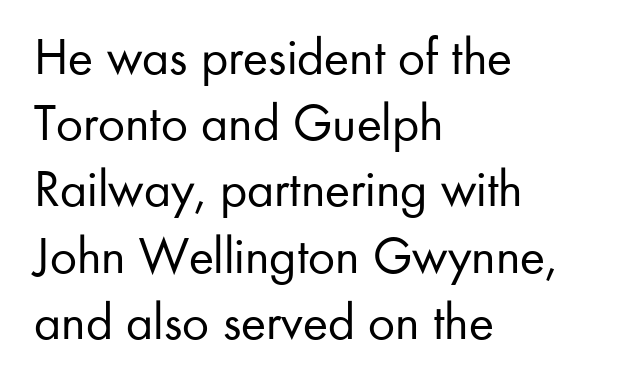
Q: Is the text bold? A: No.
Q: Is the text italic (slanted)? A: No, it is upright.
Q: Is the typeface a serif or a sans-serif typeface? A: Sans-serif.
Q: Is the text underlined? A: No.
Q: How is the paragraph aligned? A: Left-aligned.
Q: Is the spacing between letters normal or unusually wide? A: Normal.
Q: Is the spacing between lines tight, normal or loose? A: Normal.
Q: Width (condensed, normal, or wide)? A: Normal.
Q: Stroke contrast? A: Low.
Q: x-height? A: Small.
Q: Monospaced? A: No.
